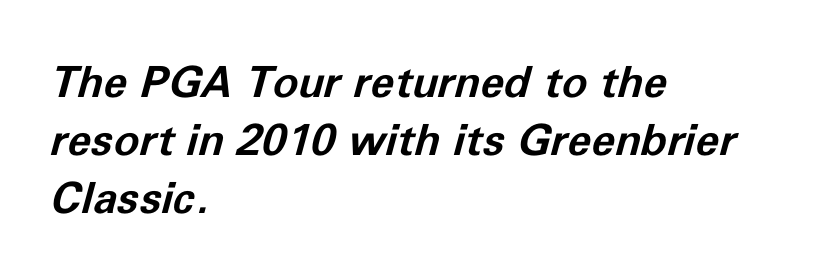
{"italic": "yes", "lean": "right", "slant_degrees": 11, "bold": "yes", "weight": "bold", "width": "normal", "stroke_contrast": "low", "x_height": "medium", "monospaced": "no", "underline": "no", "align": "left", "line_spacing": "normal", "line_spacing_ratio": 1.35, "letter_spacing": "normal", "letter_spacing_em": 0.0, "glyph_px": 43}
